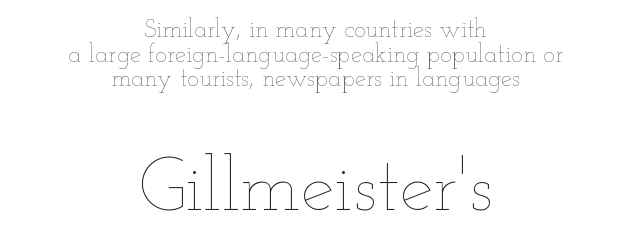
The rendering keeps characters at their native spacing. Do the characters align in a grid? No, the font is proportional. Stems here are at most as thick as an everyday book face. Do the letters lean? They stand straight. Glance below the letters and you will spot only blank space.
